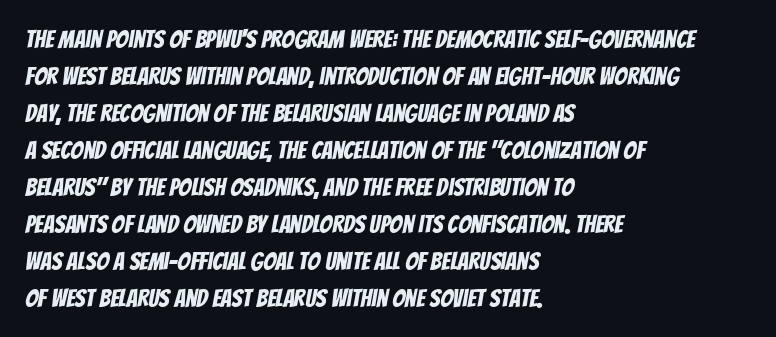
The image shows 25 px text type; set left-aligned, normal line spacing (1.48x), normal letter spacing, not underlined.
